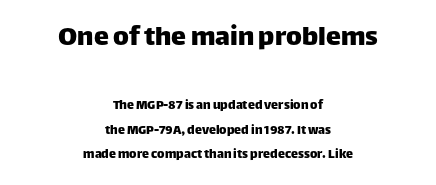
{"serif": "no", "italic": "no", "width": "normal", "stroke_contrast": "low", "x_height": "large", "monospaced": "no", "underline": "no", "align": "center", "line_spacing_ratio": 1.74, "letter_spacing": "normal", "letter_spacing_em": 0.0, "larger_block": "first", "size_ratio": 2.14, "glyph_px": 30}
